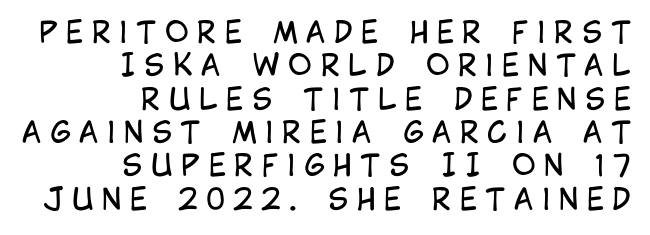
{"serif": "no", "italic": "no", "bold": "no", "weight": "regular", "width": "condensed", "stroke_contrast": "low", "x_height": "large", "monospaced": "no", "underline": "no", "align": "right", "line_spacing": "tight", "line_spacing_ratio": 1.15, "letter_spacing": "wide", "letter_spacing_em": 0.29, "glyph_px": 29}
